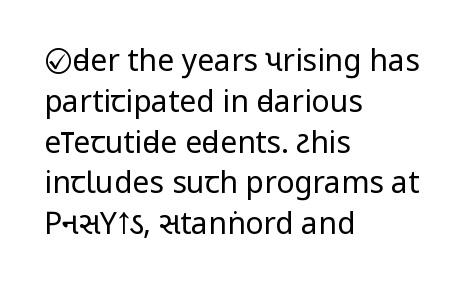
{"serif": "no", "italic": "no", "bold": "no", "weight": "regular", "width": "condensed", "stroke_contrast": "low", "x_height": "large", "monospaced": "no", "underline": "no", "align": "left", "line_spacing": "normal", "line_spacing_ratio": 1.36, "letter_spacing": "normal", "letter_spacing_em": 0.0, "glyph_px": 30}
